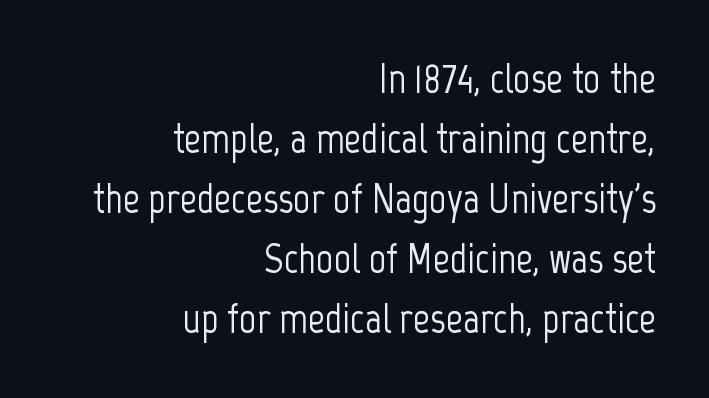
Q: Is the text italic (slanted)? A: No, it is upright.
Q: Is the typeface a serif or a sans-serif typeface? A: Sans-serif.
Q: Is the text underlined? A: No.
Q: How is the paragraph aligned? A: Right-aligned.
Q: Is the spacing between letters normal or unusually wide? A: Normal.
Q: Is the spacing between lines tight, normal or loose? A: Normal.
Q: Width (condensed, normal, or wide)? A: Condensed.
Q: Stroke contrast? A: Low.
Q: x-height? A: Medium.
Q: Monospaced? A: No.
